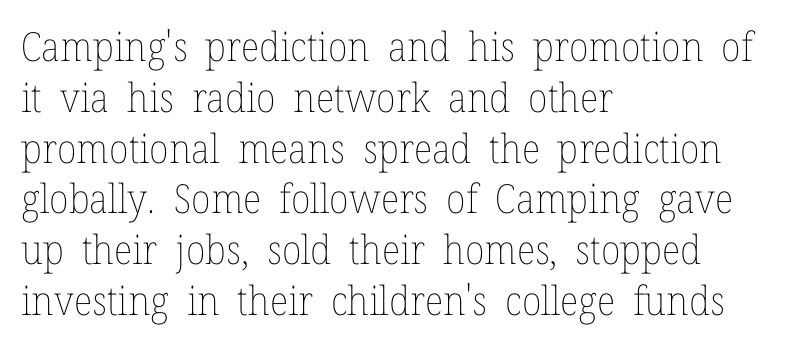
Upright lettering throughout. Short and long lines alike share a common starting point at left. Is this a fixed-width face? No — the glyphs have proportional, varying widths. The baseline area is clear.
